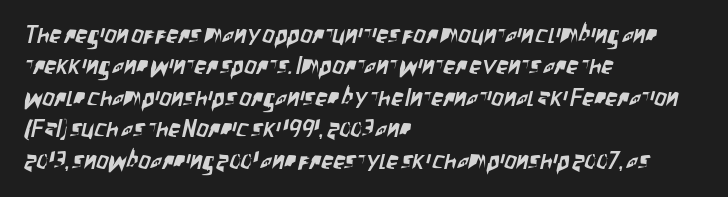
The image shows 24 px text type; set left-aligned, normal line spacing (1.31x), normal letter spacing, not underlined.
